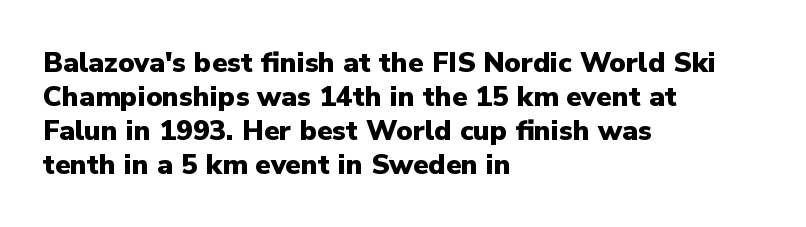
The image shows 28 px heavy sans-serif type, upright; set left-aligned, line spacing 1.21x, normal letter spacing, not underlined; low stroke contrast and a medium x-height.
